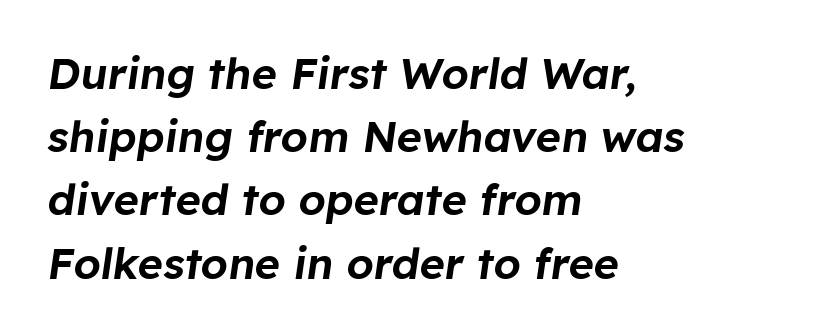
Underlining? Definitely not there. You could not count columns in this text — the font is proportionally spaced. The specimen reads as italic at a glance. Notice how descenders clear the ascenders below comfortably — that's standard leading. Honestly, the letter spacing is just normal — you wouldn't notice it. The compositor pushed each line to the left boundary.
